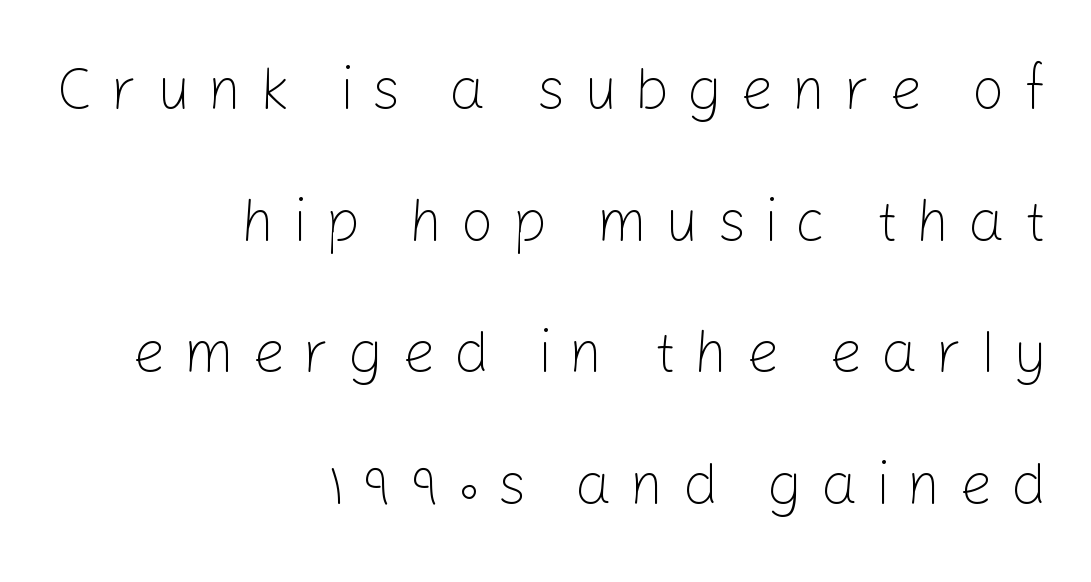
{"serif": "no", "italic": "no", "bold": "no", "weight": "light", "width": "normal", "stroke_contrast": "low", "x_height": "medium", "monospaced": "no", "underline": "no", "align": "right", "line_spacing": "loose", "line_spacing_ratio": 2.27, "letter_spacing": "wide", "letter_spacing_em": 0.31, "glyph_px": 58}
